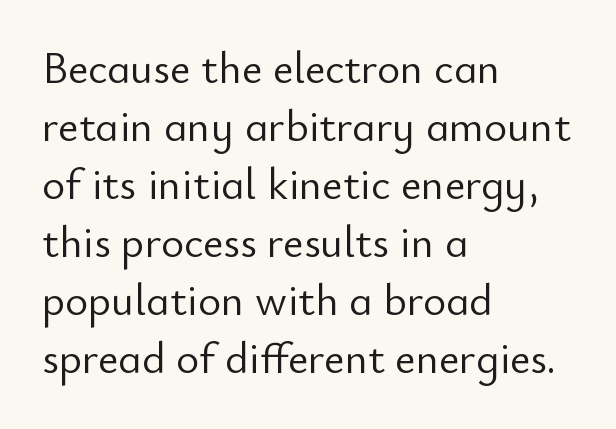
The image shows 44 px light sans-serif type, upright; set left-aligned, normal line spacing (1.32x), normal letter spacing, not underlined; low stroke contrast and a small x-height.
